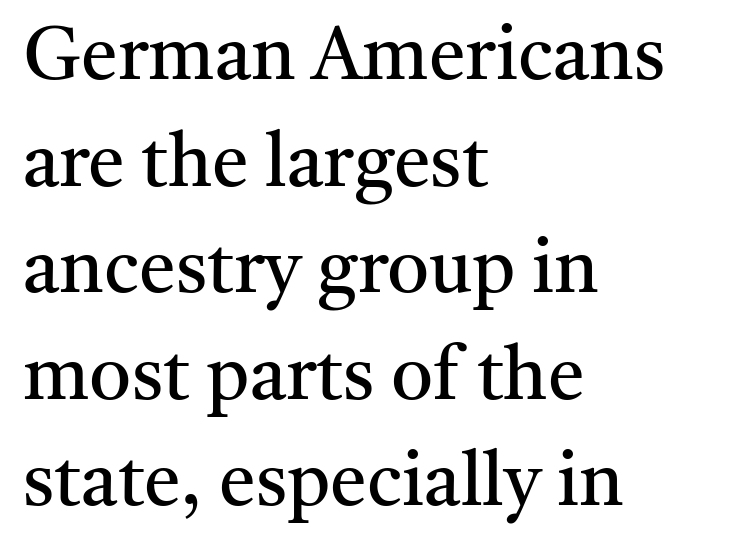
The image shows 74 px regular-weight serif type, upright; set left-aligned, normal line spacing (1.44x), normal letter spacing, not underlined; medium stroke contrast and a medium x-height.
